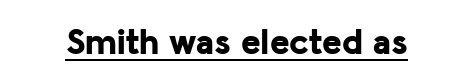
Q: Is the text bold? A: Yes.
Q: Is the text italic (slanted)? A: No, it is upright.
Q: Is the typeface a serif or a sans-serif typeface? A: Sans-serif.
Q: Is the text underlined? A: Yes.
Q: Is the spacing between letters normal or unusually wide? A: Normal.
Q: Width (condensed, normal, or wide)? A: Normal.
Q: Stroke contrast? A: Low.
Q: x-height? A: Medium.
Q: Monospaced? A: No.
